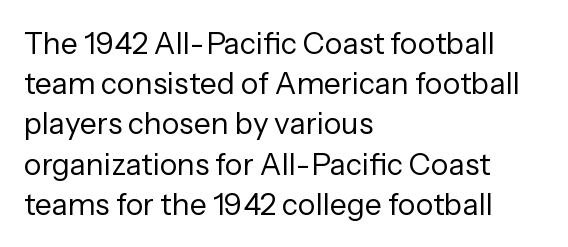
{"serif": "no", "italic": "no", "bold": "no", "weight": "regular", "width": "normal", "stroke_contrast": "low", "x_height": "medium", "monospaced": "no", "underline": "no", "align": "left", "line_spacing": "normal", "line_spacing_ratio": 1.34, "letter_spacing": "normal", "letter_spacing_em": 0.0, "glyph_px": 30}
